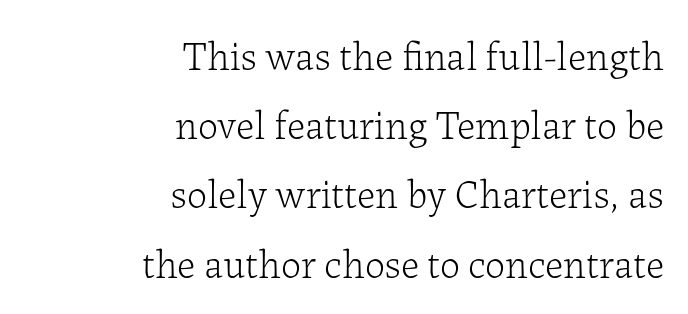
{"serif": "yes", "italic": "no", "bold": "no", "weight": "light", "width": "normal", "stroke_contrast": "low", "x_height": "medium", "monospaced": "no", "underline": "no", "align": "right", "line_spacing_ratio": 1.73, "letter_spacing": "normal", "letter_spacing_em": 0.0, "glyph_px": 40}
